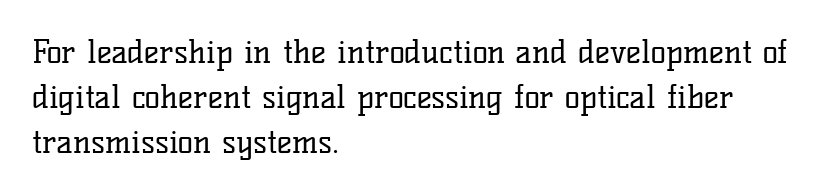
When letters stand straight like this, we call the style roman or upright. Short note: letters normally spaced. Horizontally, the lines are justified to the leading edge only. Proportional: the letters do not fall into vertical columns.
